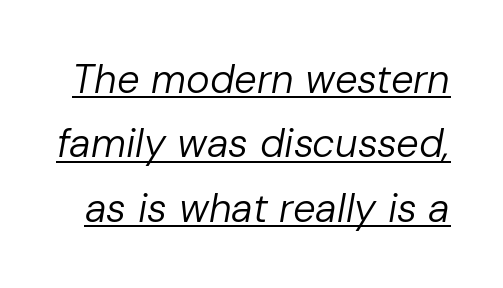
{"italic": "yes", "lean": "right", "slant_degrees": 10, "bold": "no", "weight": "regular", "width": "normal", "stroke_contrast": "low", "x_height": "medium", "monospaced": "no", "underline": "yes", "line_spacing": "normal", "line_spacing_ratio": 1.61, "letter_spacing": "normal", "letter_spacing_em": 0.0, "glyph_px": 40}
